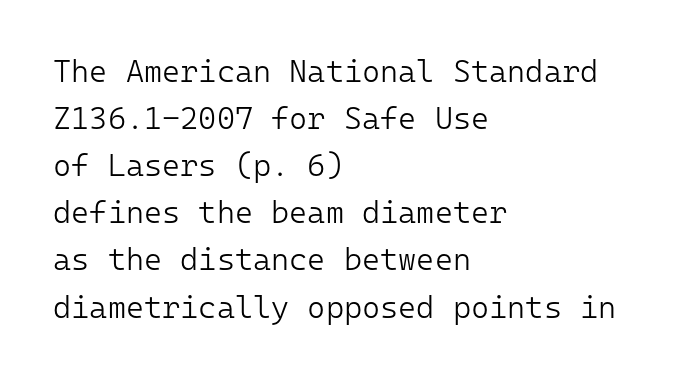
{"serif": "no", "italic": "no", "bold": "no", "weight": "light", "width": "normal", "stroke_contrast": "low", "x_height": "medium", "monospaced": "yes", "underline": "no", "align": "left", "line_spacing": "normal", "line_spacing_ratio": 1.52, "letter_spacing": "normal", "letter_spacing_em": 0.0, "glyph_px": 31}
